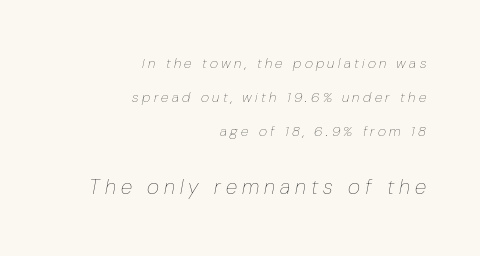
The image shows 21 px text type, italic (leaning right); set right-aligned, loose line spacing (2.44x), unusually wide letter spacing (+0.24 em), not underlined; the second (bottom) block is 1.5x larger.
